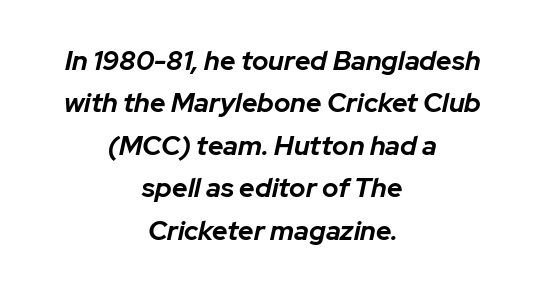
In terms of letterspacing, this is plain default setting. Alignment: centered. I'd describe the lettering as bold — thick and assertive. The glyphs are unaccompanied by any horizontal stroke below them. Slanted lettering throughout. Baseline-to-baseline distance is the conventional proportion of letter height.
